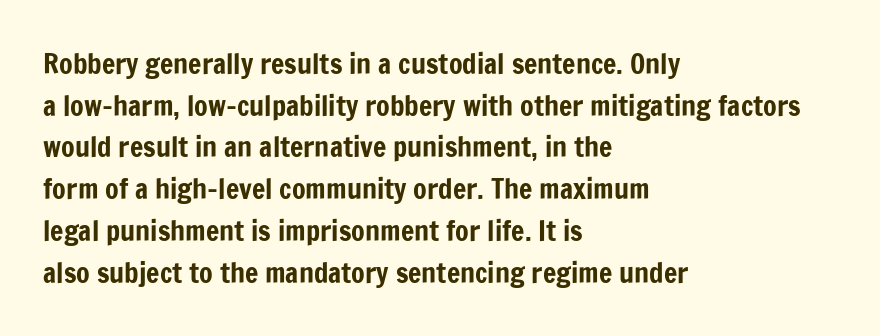
The letters stand straight up with perfectly vertical stems. The glyphs are unaccompanied by any horizontal stroke below them. The passage shown is typeset with a sans-serif family. What's the leading like? Ordinary, nothing unusual. Do the characters align in a grid? No, the font is proportional.
